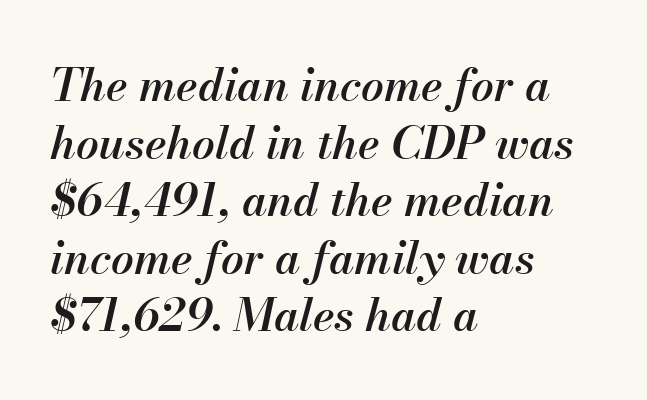
{"italic": "yes", "lean": "right", "slant_degrees": 13, "bold": "semi", "weight": "semibold", "width": "normal", "stroke_contrast": "medium", "x_height": "small", "monospaced": "no", "underline": "no", "align": "left", "line_spacing": "normal", "line_spacing_ratio": 1.28, "letter_spacing": "normal", "letter_spacing_em": 0.0, "glyph_px": 45}
